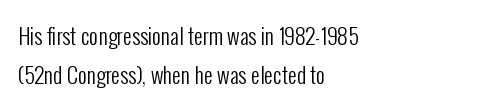
The letters stand straight up with perfectly vertical stems. A typesetter would call this zero additional tracking. Plain, unruled lines of type. Leftover space on each line is placed entirely after the last word. Stem width sits at or under what a default text font uses.
